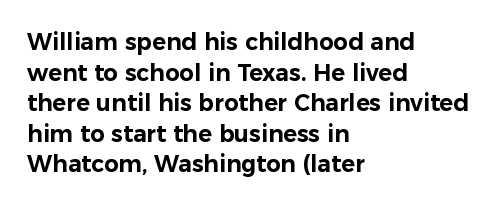
{"italic": "no", "underline": "no", "align": "left", "line_spacing": "normal", "line_spacing_ratio": 1.33, "letter_spacing": "normal", "letter_spacing_em": 0.0, "glyph_px": 23}
